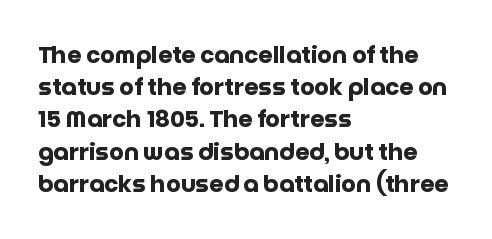
The image shows 23 px bold type, upright; set left-aligned, normal line spacing (1.4x), normal letter spacing, not underlined.
